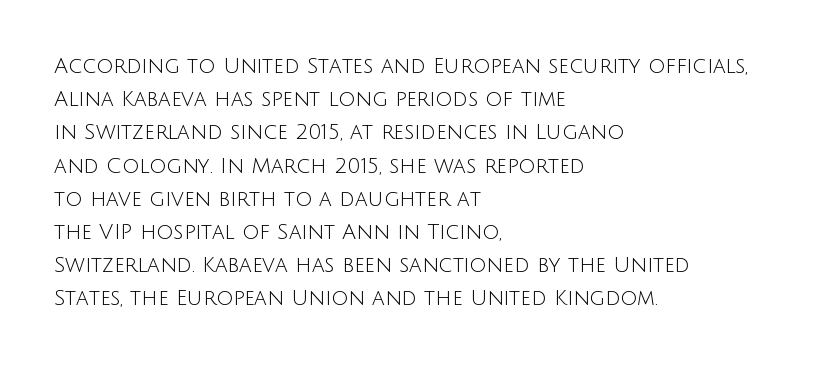
Q: Is the text bold? A: No.
Q: Is the text italic (slanted)? A: No, it is upright.
Q: Is the text underlined? A: No.
Q: How is the paragraph aligned? A: Left-aligned.
Q: Is the spacing between letters normal or unusually wide? A: Normal.
Q: Is the spacing between lines tight, normal or loose? A: Normal.
